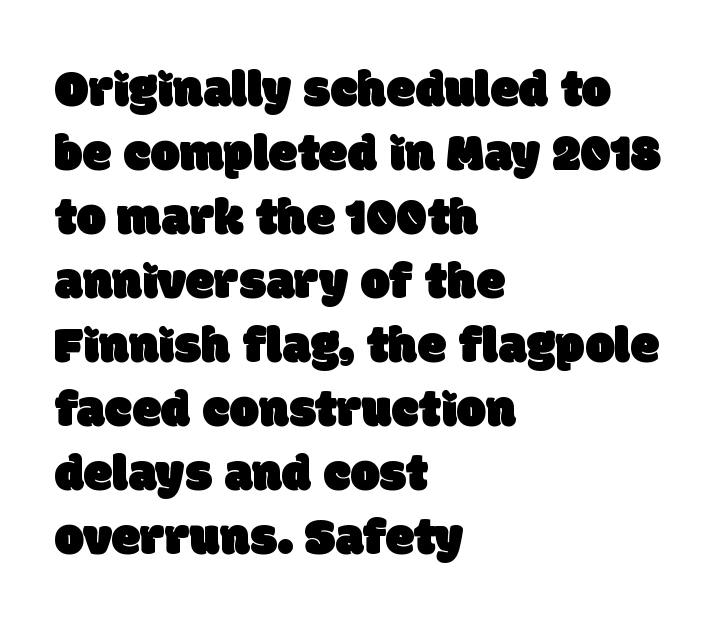
Q: Is the typeface a serif or a sans-serif typeface? A: Sans-serif.
Q: Is the text underlined? A: No.
Q: How is the paragraph aligned? A: Left-aligned.
Q: Is the spacing between letters normal or unusually wide? A: Normal.
Q: Width (condensed, normal, or wide)? A: Normal.
Q: Stroke contrast? A: Low.
Q: x-height? A: Large.
Q: Monospaced? A: No.
